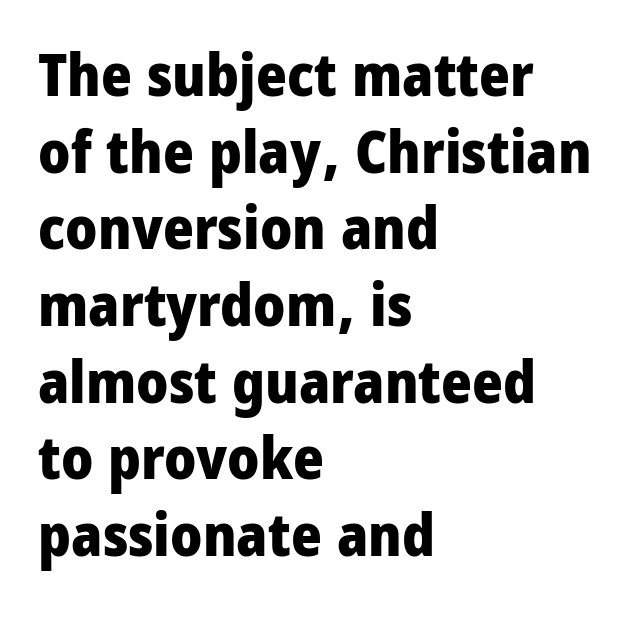
Q: Is the text bold? A: Yes.
Q: Is the text italic (slanted)? A: No, it is upright.
Q: Is the typeface a serif or a sans-serif typeface? A: Sans-serif.
Q: Is the text underlined? A: No.
Q: How is the paragraph aligned? A: Left-aligned.
Q: Is the spacing between letters normal or unusually wide? A: Normal.
Q: Is the spacing between lines tight, normal or loose? A: Normal.
Q: Width (condensed, normal, or wide)? A: Condensed.
Q: Stroke contrast? A: Low.
Q: x-height? A: Large.
Q: Monospaced? A: No.
